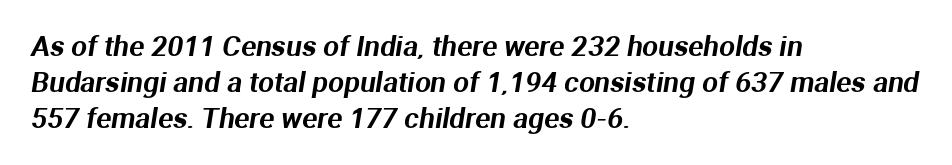
The line texture is even and compact thanks to regular tracking. These lines sit exactly where default settings would place them. The gap between lines stays unmarked. These lines are rendered in a variable-pitch font. The passage shown is typeset with a sans-serif family. The lines are quadded left.
